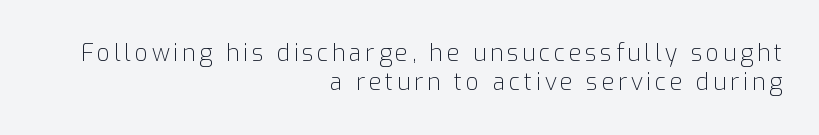
The image shows 23 px text type, upright; set right-aligned, line spacing 1.24x, not underlined.
